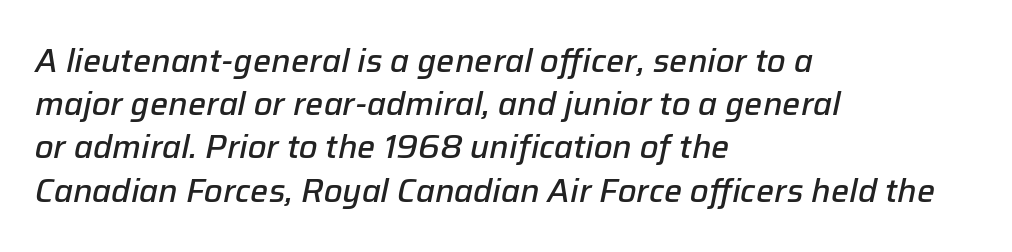
{"italic": "yes", "lean": "right", "slant_degrees": 12, "bold": "semi", "weight": "semibold", "width": "normal", "stroke_contrast": "low", "x_height": "medium", "monospaced": "no", "underline": "no", "align": "left", "line_spacing": "normal", "line_spacing_ratio": 1.35, "letter_spacing": "normal", "letter_spacing_em": 0.0, "glyph_px": 32}
